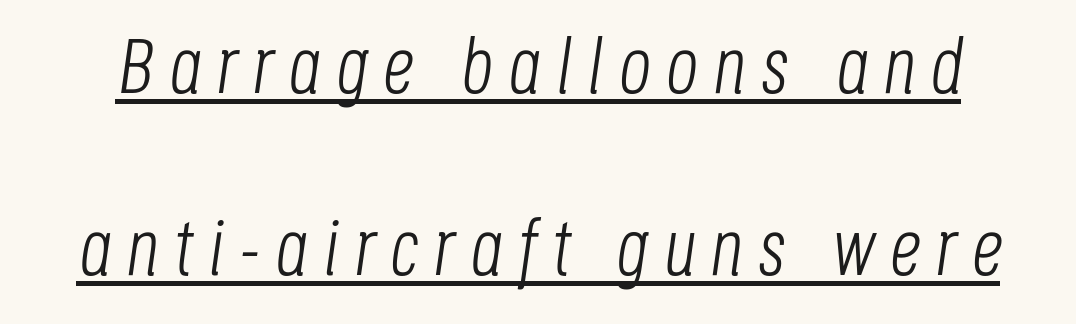
{"italic": "yes", "lean": "right", "slant_degrees": 8, "bold": "no", "weight": "light", "width": "condensed", "stroke_contrast": "low", "x_height": "large", "monospaced": "no", "underline": "yes", "line_spacing": "loose", "line_spacing_ratio": 2.3, "glyph_px": 79}
